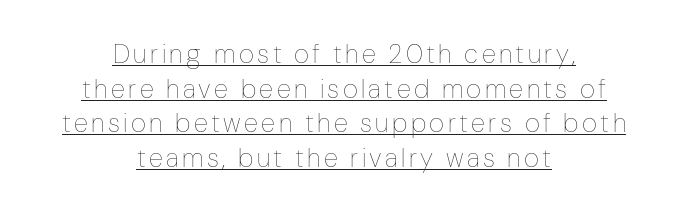
The lines sit at an ordinary, default distance from one another. In terms of posture, this sample is upright. The rag falls on both sides of this text block equally. The characters are drawn with everyday or finer stroke widths. A baseline rule has been typeset under these characters.
